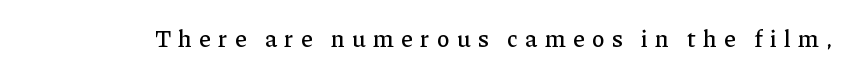
The image shows 24 px text type, upright; set unusually wide letter spacing (+0.31 em), not underlined.
